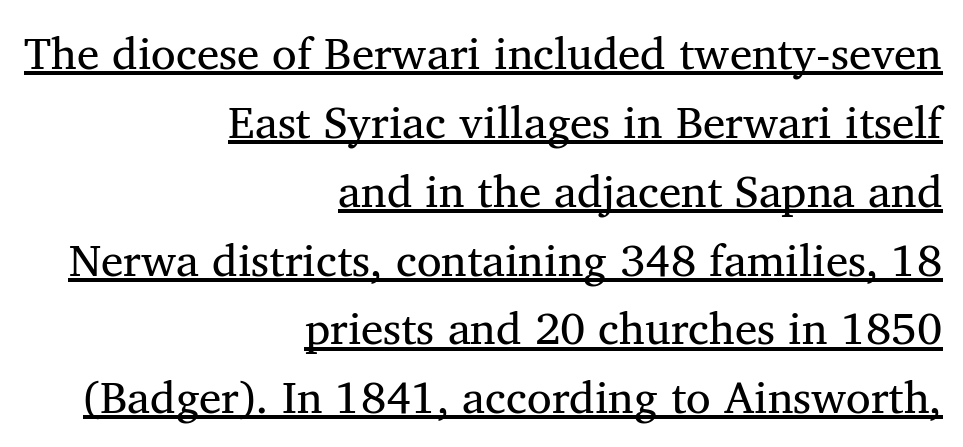
{"serif": "yes", "italic": "no", "bold": "no", "weight": "regular", "width": "normal", "stroke_contrast": "medium", "x_height": "medium", "monospaced": "no", "underline": "yes", "align": "right", "line_spacing": "normal", "line_spacing_ratio": 1.53, "letter_spacing": "normal", "letter_spacing_em": 0.0, "glyph_px": 45}
